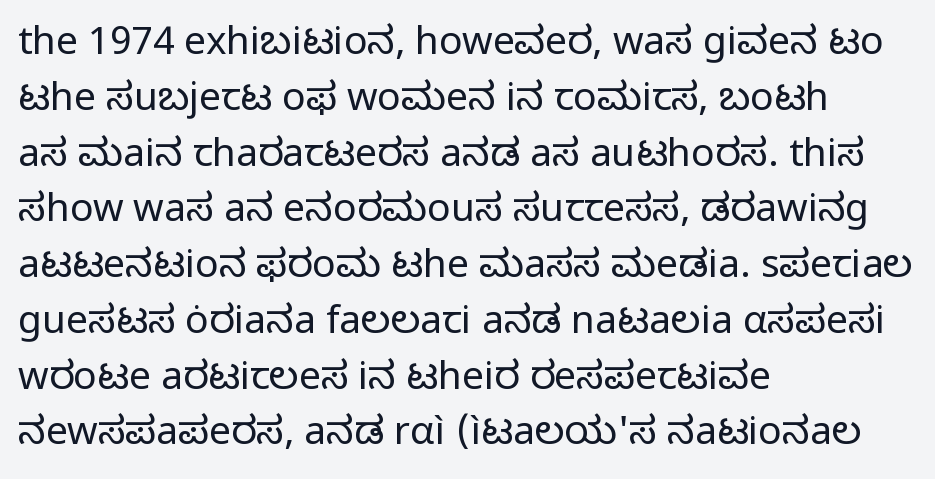
Is the letter spacing exaggerated? No — it looks like the ordinary default. The text block is weighted toward the left margin, trailing off unevenly rightward. Typographically, this falls in the sans-serif category. In terms of posture, this sample is upright.
